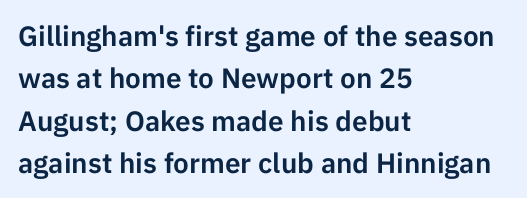
Q: Is the text italic (slanted)? A: No, it is upright.
Q: Is the typeface a serif or a sans-serif typeface? A: Sans-serif.
Q: Is the text underlined? A: No.
Q: How is the paragraph aligned? A: Left-aligned.
Q: Is the spacing between letters normal or unusually wide? A: Normal.
Q: Is the spacing between lines tight, normal or loose? A: Normal.
Q: Width (condensed, normal, or wide)? A: Normal.
Q: Stroke contrast? A: Low.
Q: x-height? A: Medium.
Q: Monospaced? A: No.
